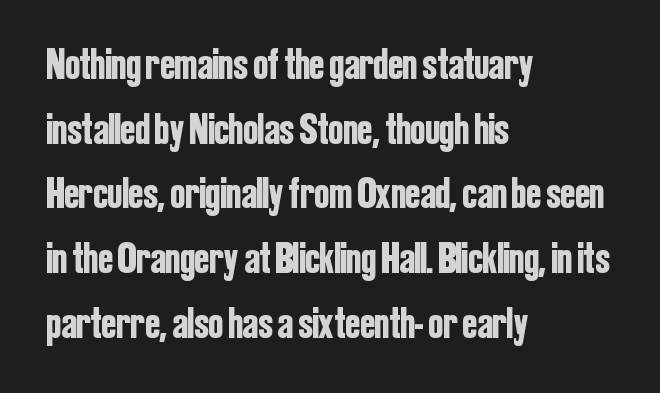
This sample has the flowing, uneven cadence of proportional lettering. Every stem runs plumb, perpendicular to the baseline. Caption: multi-line text, flush left, ragged right. Decoration check: the copy has no underline.
